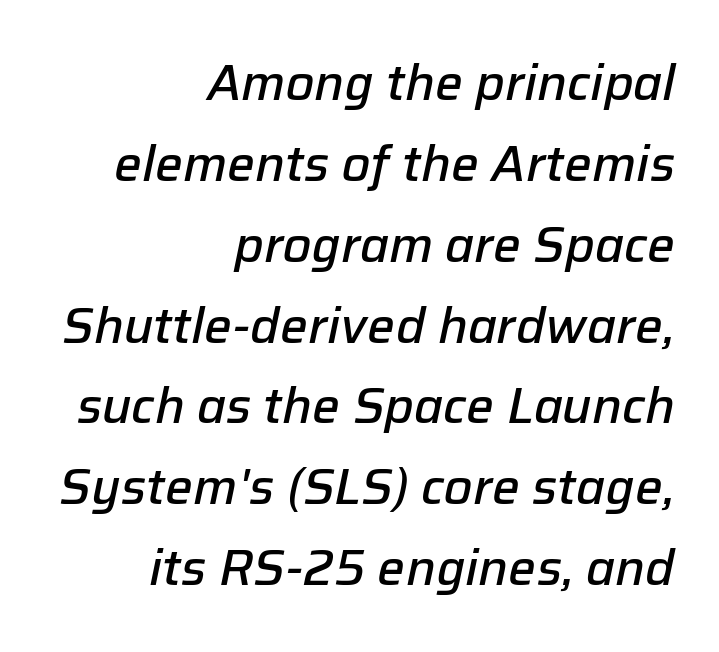
{"italic": "yes", "lean": "right", "slant_degrees": 12, "bold": "semi", "weight": "semibold", "width": "normal", "stroke_contrast": "low", "x_height": "medium", "monospaced": "no", "underline": "no", "align": "right", "line_spacing": "normal", "line_spacing_ratio": 1.65, "letter_spacing": "normal", "letter_spacing_em": 0.0, "glyph_px": 49}
